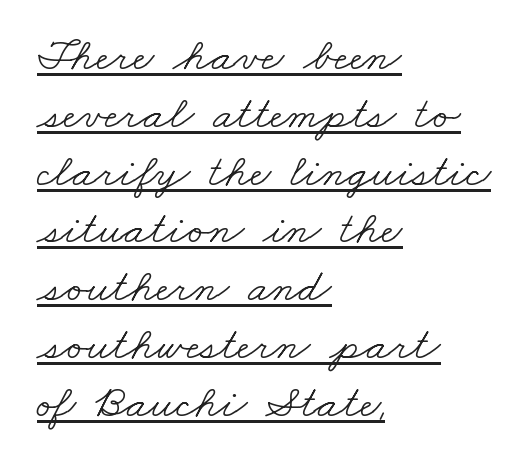
{"serif": "yes", "bold": "no", "weight": "light", "width": "wide", "stroke_contrast": "low", "x_height": "small", "monospaced": "no", "underline": "yes", "align": "left", "line_spacing_ratio": 1.23, "letter_spacing": "normal", "letter_spacing_em": 0.0, "glyph_px": 47}
